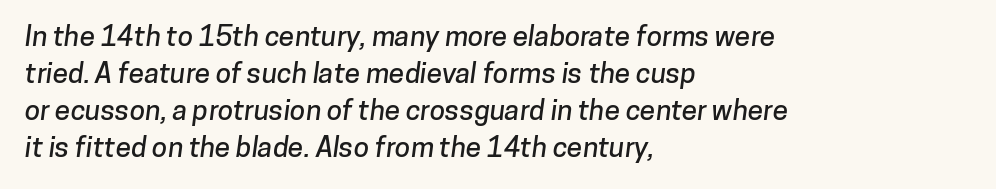
Is there much room between lines? A standard amount, neither cramped nor airy. The passage shown is not underscored anywhere. Think of a printed novel: that variable character pitch is what you see here. Tracking here is standard; glyphs follow each other at the usual distance.
